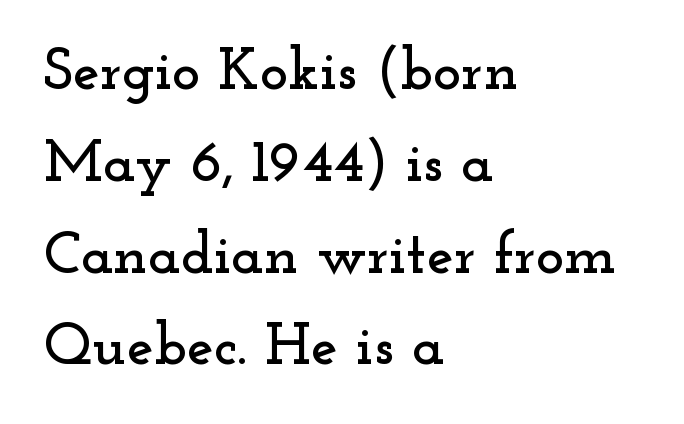
The image shows 60 px wide serif type, upright; set left-aligned, normal line spacing (1.53x), normal letter spacing, not underlined; low stroke contrast and a small x-height.
